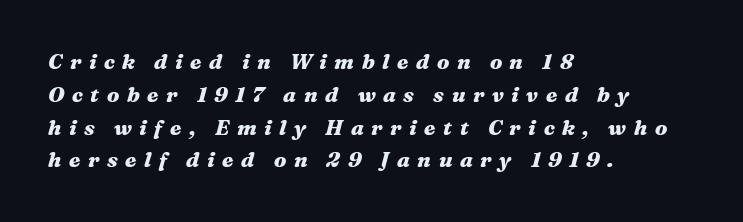
The specimen reads as italic at a glance. The font is running at its bold setting. A normal amount of white space separates one row of letters from the next. The zone under the glyphs is completely vacant. Which margin do the lines hug? The left one — the right edge is uneven. You could only call the tracking loose — the letters float apart.
